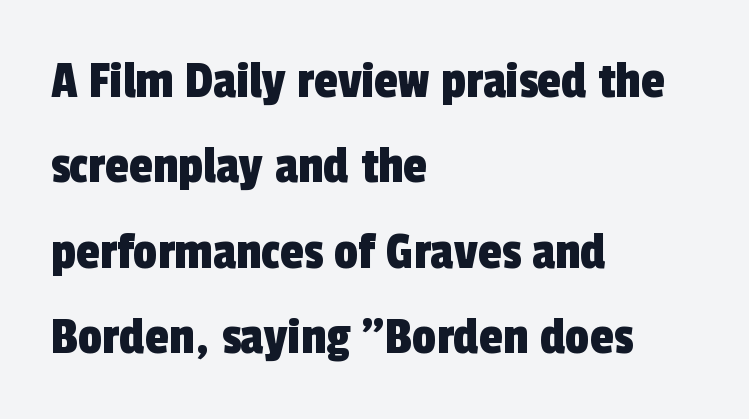
{"serif": "no", "width": "condensed", "x_height": "medium", "monospaced": "no", "underline": "no", "align": "left", "line_spacing": "normal", "line_spacing_ratio": 1.58, "letter_spacing": "normal", "letter_spacing_em": 0.0, "glyph_px": 54}
